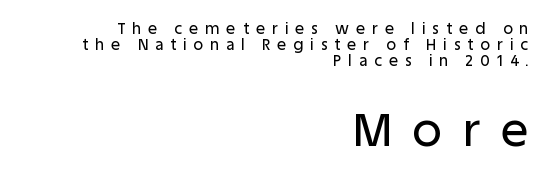
{"serif": "no", "italic": "no", "width": "normal", "stroke_contrast": "low", "x_height": "large", "monospaced": "no", "underline": "no", "align": "right", "line_spacing": "tight", "line_spacing_ratio": 1.06, "letter_spacing": "wide", "letter_spacing_em": 0.48, "larger_block": "second", "size_ratio": 3.0, "glyph_px": 45}
